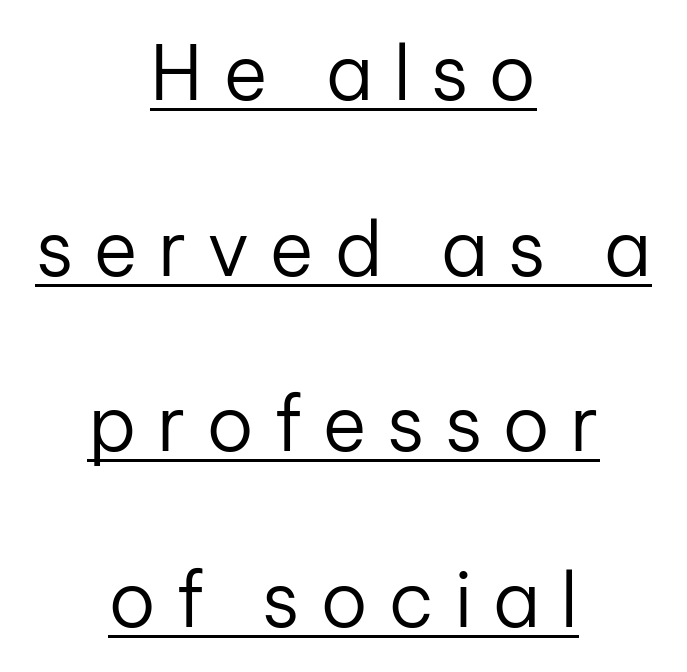
Q: Is the text bold? A: No.
Q: Is the text italic (slanted)? A: No, it is upright.
Q: Is the typeface a serif or a sans-serif typeface? A: Sans-serif.
Q: Is the text underlined? A: Yes.
Q: How is the paragraph aligned? A: Centered.
Q: Is the spacing between letters normal or unusually wide? A: Unusually wide.
Q: Is the spacing between lines tight, normal or loose? A: Loose.
Q: Width (condensed, normal, or wide)? A: Normal.
Q: Stroke contrast? A: Low.
Q: x-height? A: Medium.
Q: Monospaced? A: No.
